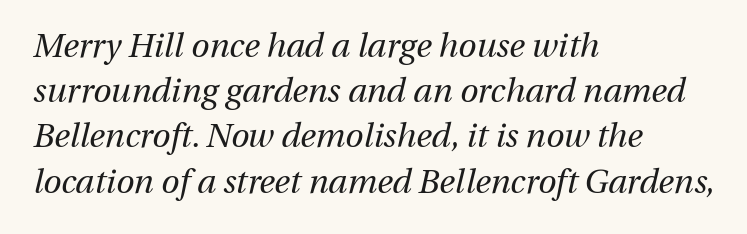
The image shows 33 px regular-weight type, italic (leaning right); set left-aligned, normal line spacing (1.37x), normal letter spacing, not underlined; medium stroke contrast and a medium x-height.
